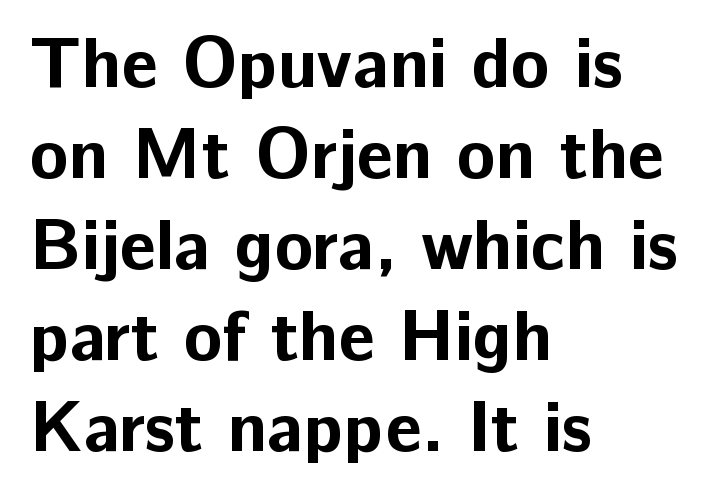
{"serif": "no", "italic": "no", "bold": "yes", "weight": "bold", "width": "normal", "stroke_contrast": "low", "x_height": "medium", "monospaced": "no", "underline": "no", "align": "left", "line_spacing": "normal", "line_spacing_ratio": 1.28, "letter_spacing": "normal", "letter_spacing_em": 0.0, "glyph_px": 71}
